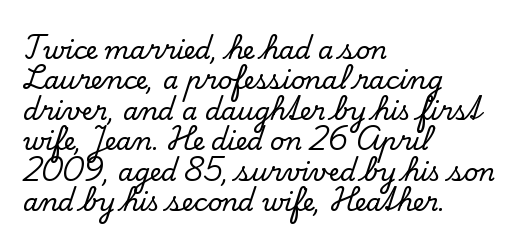
The image shows 25 px text type; set left-aligned, line spacing 1.22x, normal letter spacing, not underlined.
